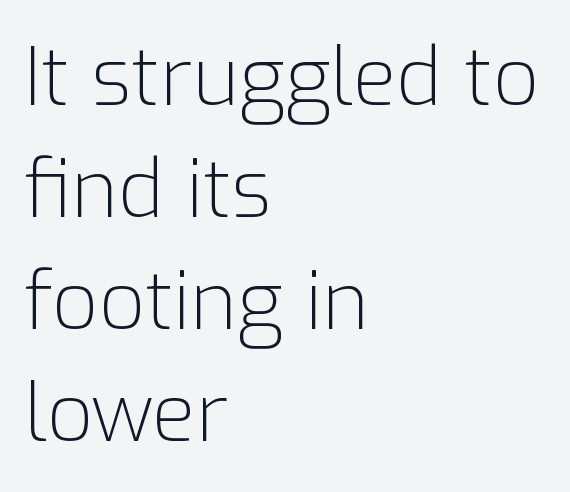
Q: Is the text bold? A: No.
Q: Is the text italic (slanted)? A: No, it is upright.
Q: Is the typeface a serif or a sans-serif typeface? A: Sans-serif.
Q: Is the text underlined? A: No.
Q: How is the paragraph aligned? A: Left-aligned.
Q: Is the spacing between letters normal or unusually wide? A: Normal.
Q: Is the spacing between lines tight, normal or loose? A: Normal.
Q: Width (condensed, normal, or wide)? A: Normal.
Q: Stroke contrast? A: Low.
Q: x-height? A: Medium.
Q: Monospaced? A: No.
